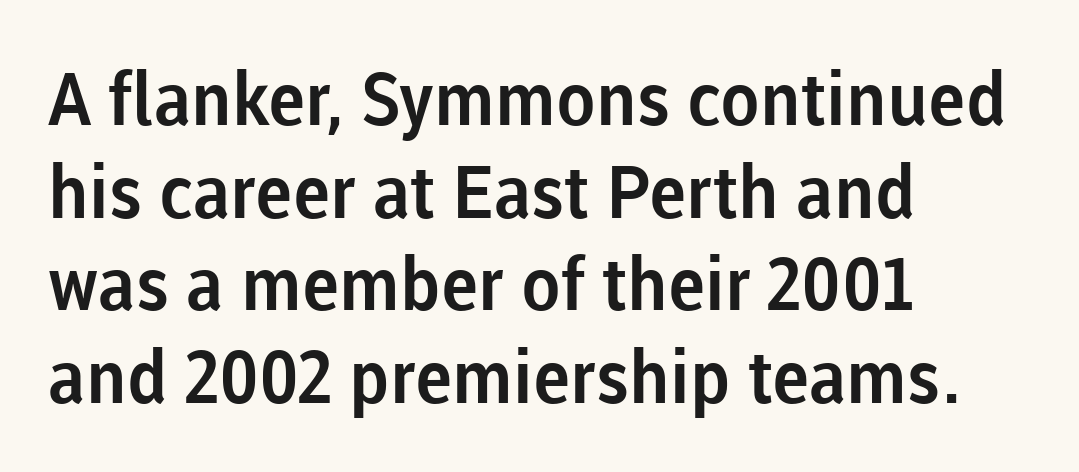
Q: Is the text italic (slanted)? A: No, it is upright.
Q: Is the typeface a serif or a sans-serif typeface? A: Sans-serif.
Q: Is the text underlined? A: No.
Q: How is the paragraph aligned? A: Left-aligned.
Q: Is the spacing between letters normal or unusually wide? A: Normal.
Q: Is the spacing between lines tight, normal or loose? A: Normal.
Q: Width (condensed, normal, or wide)? A: Normal.
Q: Stroke contrast? A: Low.
Q: x-height? A: Medium.
Q: Monospaced? A: No.
